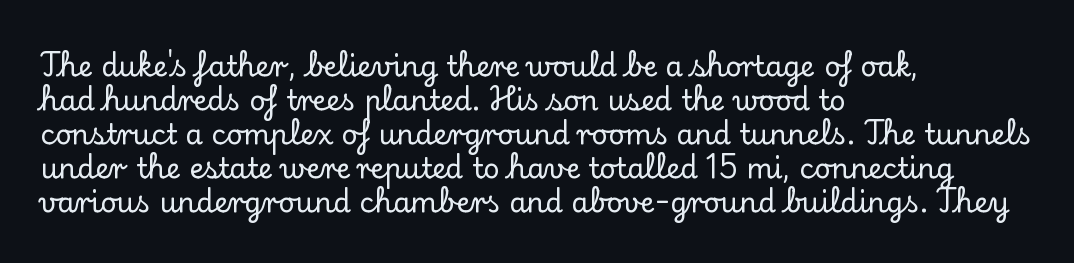
{"serif": "yes", "italic": "no", "width": "normal", "stroke_contrast": "low", "x_height": "small", "monospaced": "no", "underline": "no", "align": "left", "line_spacing_ratio": 1.21, "letter_spacing": "normal", "letter_spacing_em": 0.0, "glyph_px": 28}
